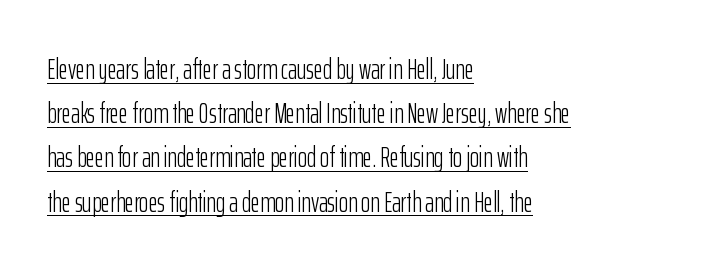
{"serif": "no", "italic": "no", "bold": "no", "weight": "light", "width": "condensed", "stroke_contrast": "low", "x_height": "medium", "monospaced": "no", "underline": "yes", "align": "left", "line_spacing": "normal", "line_spacing_ratio": 1.58, "letter_spacing": "normal", "letter_spacing_em": 0.0, "glyph_px": 28}
